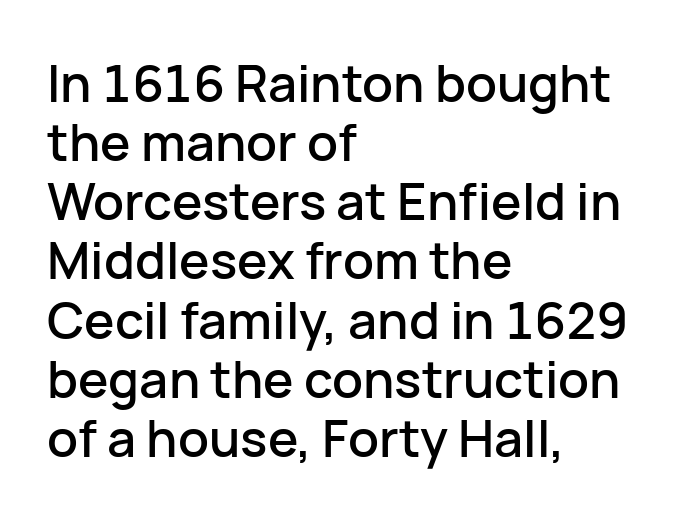
{"serif": "no", "italic": "no", "width": "normal", "stroke_contrast": "low", "x_height": "medium", "monospaced": "no", "underline": "no", "align": "left", "line_spacing_ratio": 1.16, "letter_spacing": "normal", "letter_spacing_em": 0.0, "glyph_px": 51}
